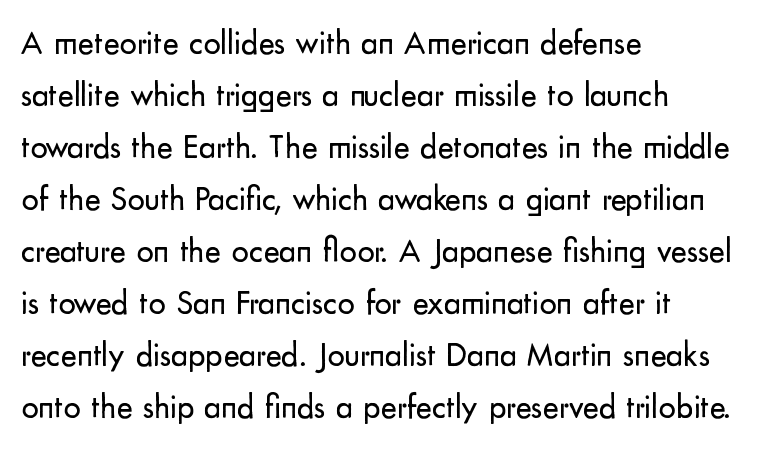
The image shows 34 px regular-weight sans-serif type, upright; set left-aligned, normal line spacing (1.53x), normal letter spacing, not underlined; low stroke contrast and a small x-height.
